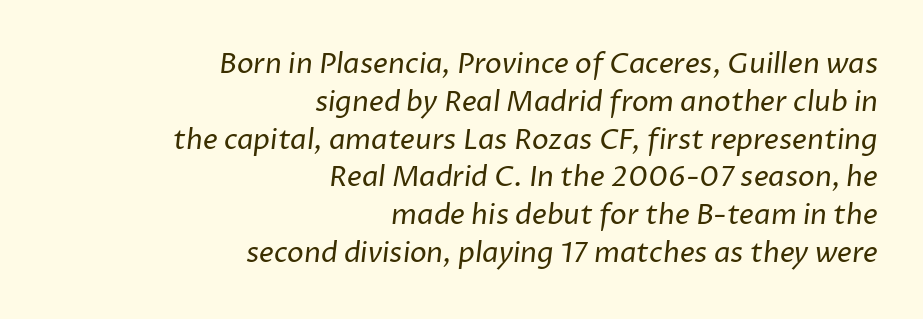
Q: Is the text bold? A: No.
Q: Is the typeface a serif or a sans-serif typeface? A: Sans-serif.
Q: Is the text underlined? A: No.
Q: How is the paragraph aligned? A: Right-aligned.
Q: Is the spacing between letters normal or unusually wide? A: Normal.
Q: Is the spacing between lines tight, normal or loose? A: Normal.
Q: Width (condensed, normal, or wide)? A: Normal.
Q: Stroke contrast? A: Low.
Q: x-height? A: Medium.
Q: Monospaced? A: No.
